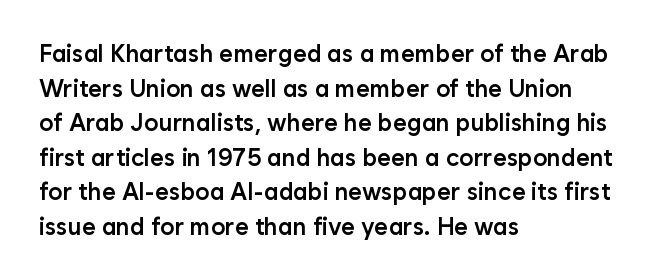
Inter-character spacing is left at the font's built-in metrics. Is there any slant? The stems are plumb. Reading down the block, your eye returns to a fixed left position each line. A semibold gives these letters moderate extra thickness, short of bold.
